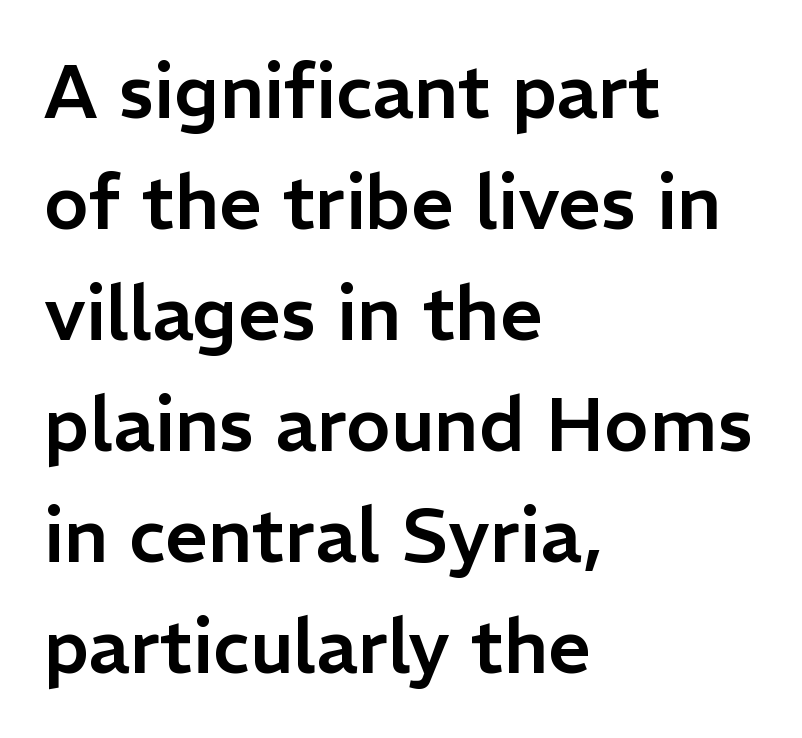
The image shows 75 px sans-serif type, upright; set left-aligned, normal line spacing (1.48x), normal letter spacing, not underlined; low stroke contrast and a medium x-height.
